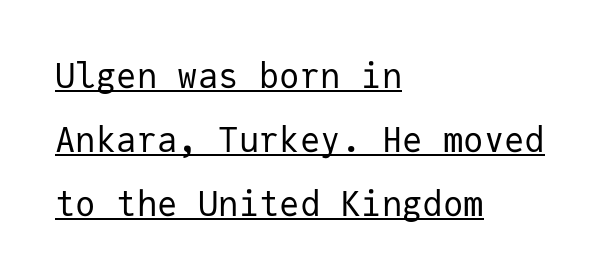
Q: Is the text bold? A: No.
Q: Is the text italic (slanted)? A: No, it is upright.
Q: Is the typeface a serif or a sans-serif typeface? A: Sans-serif.
Q: Is the text underlined? A: Yes.
Q: How is the paragraph aligned? A: Left-aligned.
Q: Is the spacing between letters normal or unusually wide? A: Normal.
Q: Width (condensed, normal, or wide)? A: Normal.
Q: Stroke contrast? A: Low.
Q: x-height? A: Medium.
Q: Monospaced? A: Yes.
